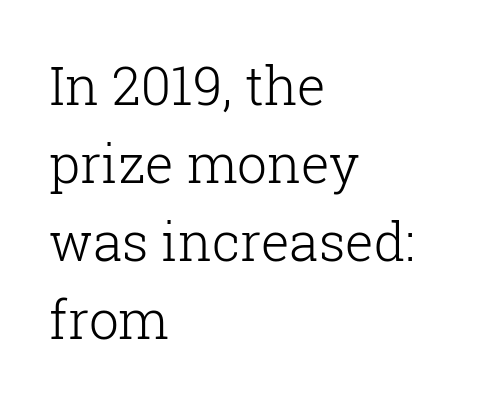
{"serif": "yes", "italic": "no", "bold": "no", "weight": "light", "width": "normal", "stroke_contrast": "low", "x_height": "medium", "monospaced": "no", "underline": "no", "align": "left", "line_spacing": "normal", "line_spacing_ratio": 1.47, "letter_spacing": "normal", "letter_spacing_em": 0.0, "glyph_px": 53}
